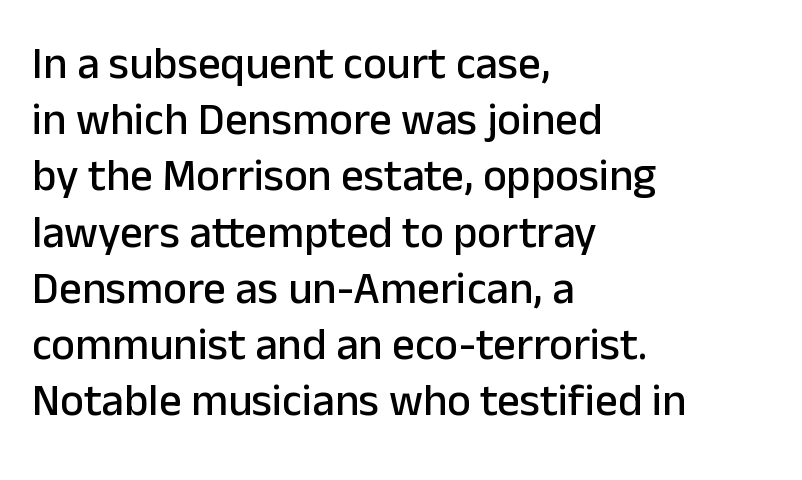
Q: Is the text italic (slanted)? A: No, it is upright.
Q: Is the typeface a serif or a sans-serif typeface? A: Sans-serif.
Q: Is the text underlined? A: No.
Q: How is the paragraph aligned? A: Left-aligned.
Q: Is the spacing between letters normal or unusually wide? A: Normal.
Q: Is the spacing between lines tight, normal or loose? A: Normal.
Q: Width (condensed, normal, or wide)? A: Normal.
Q: Stroke contrast? A: Low.
Q: x-height? A: Medium.
Q: Monospaced? A: No.
